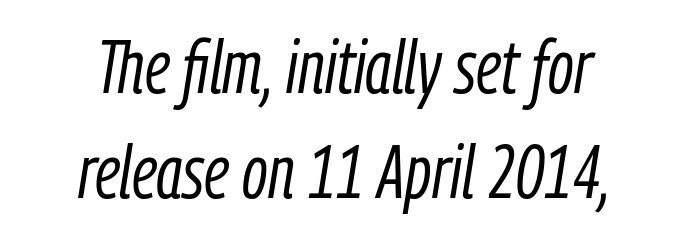
{"italic": "yes", "lean": "right", "slant_degrees": 9, "bold": "no", "weight": "light", "width": "condensed", "stroke_contrast": "low", "x_height": "medium", "monospaced": "no", "underline": "no", "align": "center", "line_spacing": "normal", "line_spacing_ratio": 1.4, "letter_spacing": "normal", "letter_spacing_em": 0.0, "glyph_px": 75}
